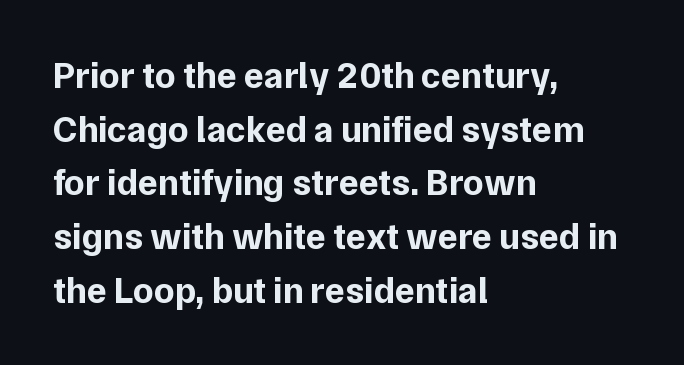
{"serif": "no", "italic": "no", "bold": "yes", "weight": "bold", "width": "normal", "stroke_contrast": "low", "x_height": "medium", "monospaced": "no", "underline": "no", "align": "left", "line_spacing": "normal", "line_spacing_ratio": 1.45, "letter_spacing": "normal", "letter_spacing_em": 0.0, "glyph_px": 37}
